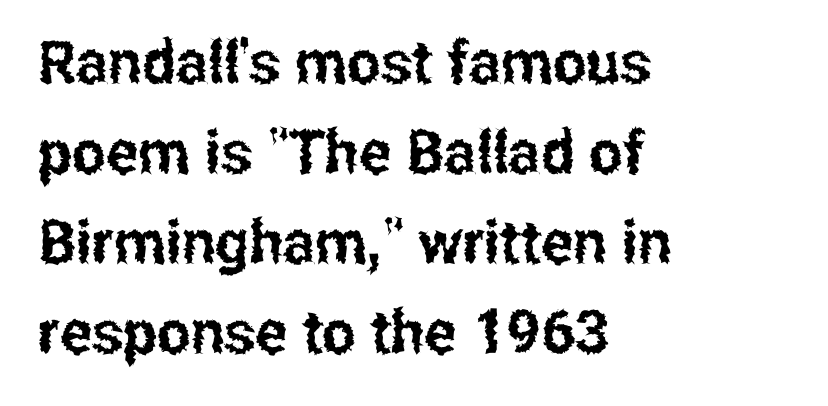
{"serif": "no", "italic": "no", "width": "condensed", "stroke_contrast": "low", "x_height": "medium", "monospaced": "no", "underline": "no", "align": "left", "line_spacing": "normal", "line_spacing_ratio": 1.5, "letter_spacing": "normal", "letter_spacing_em": 0.0, "glyph_px": 60}
